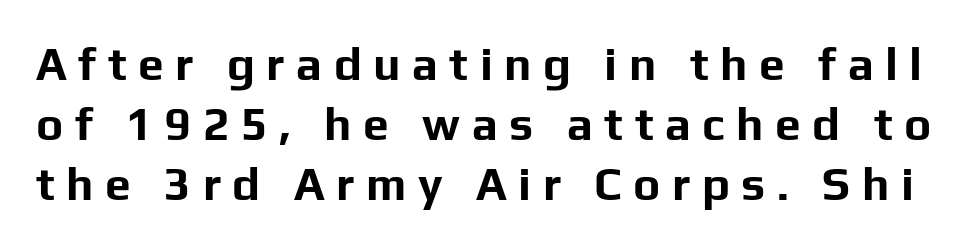
{"serif": "no", "italic": "no", "bold": "yes", "weight": "bold", "width": "normal", "stroke_contrast": "low", "x_height": "medium", "monospaced": "no", "underline": "no", "line_spacing": "normal", "line_spacing_ratio": 1.3, "letter_spacing": "wide", "letter_spacing_em": 0.25, "glyph_px": 46}
